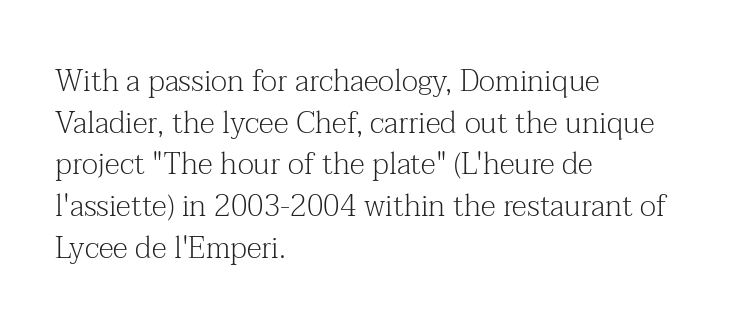
Q: Is the text bold? A: No.
Q: Is the text italic (slanted)? A: No, it is upright.
Q: Is the typeface a serif or a sans-serif typeface? A: Serif.
Q: Is the text underlined? A: No.
Q: How is the paragraph aligned? A: Left-aligned.
Q: Is the spacing between letters normal or unusually wide? A: Normal.
Q: Is the spacing between lines tight, normal or loose? A: Normal.
Q: Width (condensed, normal, or wide)? A: Normal.
Q: Stroke contrast? A: Medium.
Q: x-height? A: Medium.
Q: Monospaced? A: No.
